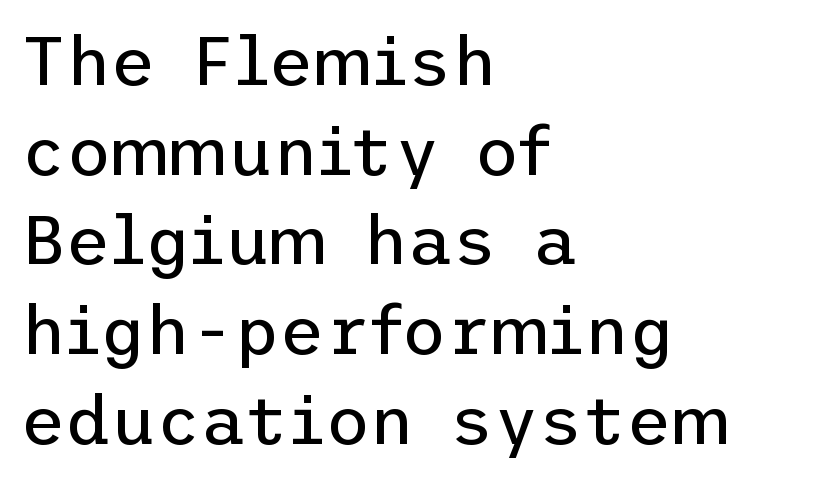
Q: Is the text bold? A: No.
Q: Is the text italic (slanted)? A: No, it is upright.
Q: Is the typeface a serif or a sans-serif typeface? A: Sans-serif.
Q: Is the text underlined? A: No.
Q: How is the paragraph aligned? A: Left-aligned.
Q: Is the spacing between letters normal or unusually wide? A: Normal.
Q: Is the spacing between lines tight, normal or loose? A: Normal.
Q: Width (condensed, normal, or wide)? A: Normal.
Q: Stroke contrast? A: Low.
Q: x-height? A: Medium.
